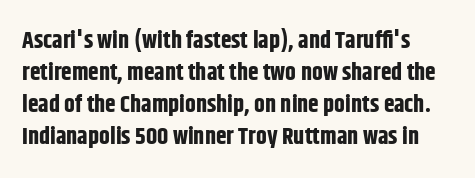
The space beneath each line is pristine and unruled. Does the lettering tilt? It doesn't — this is upright. The designer left line spacing at the default. Inter-character spacing is left at the font's built-in metrics. The characters look thick and weighty, a clear bold.
